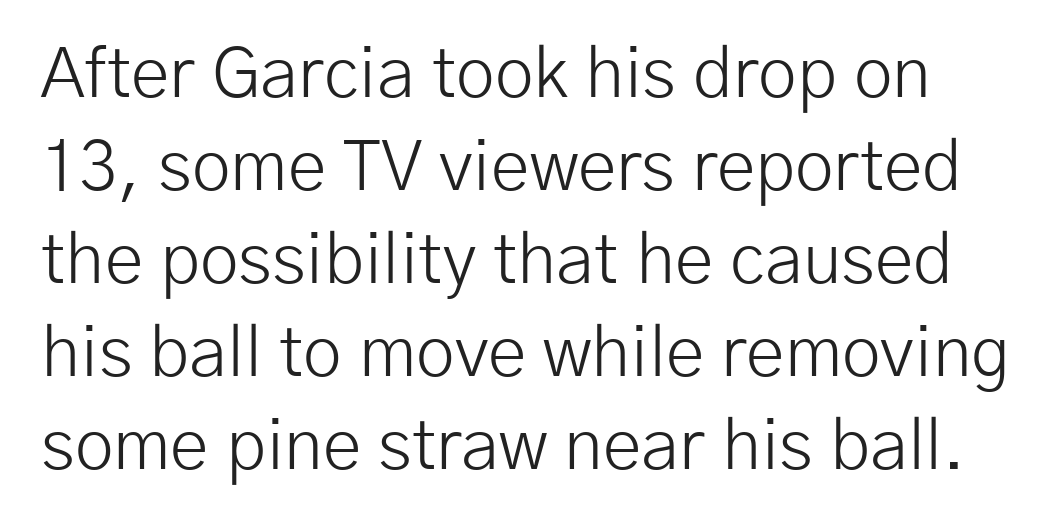
{"serif": "no", "italic": "no", "bold": "no", "weight": "light", "width": "normal", "stroke_contrast": "low", "x_height": "medium", "monospaced": "no", "underline": "no", "line_spacing": "normal", "line_spacing_ratio": 1.33, "letter_spacing": "normal", "letter_spacing_em": 0.0, "glyph_px": 70}
